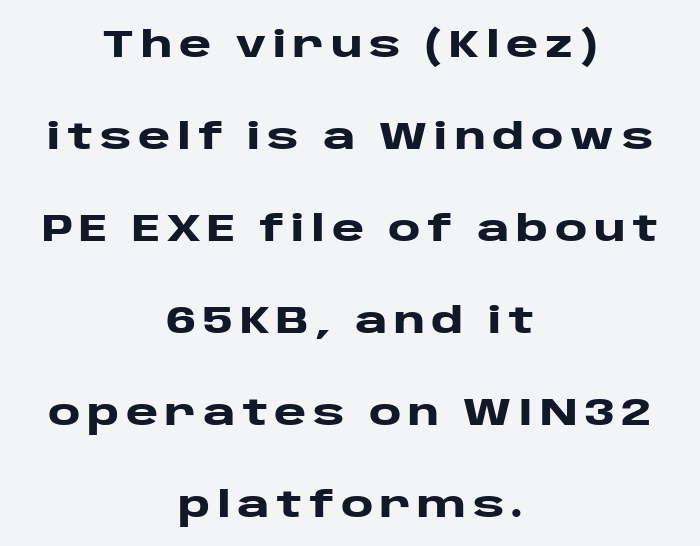
{"serif": "no", "italic": "no", "bold": "yes", "weight": "heavy", "width": "wide", "stroke_contrast": "low", "x_height": "large", "monospaced": "no", "underline": "no", "align": "center", "line_spacing": "loose", "line_spacing_ratio": 2.36, "glyph_px": 39}
